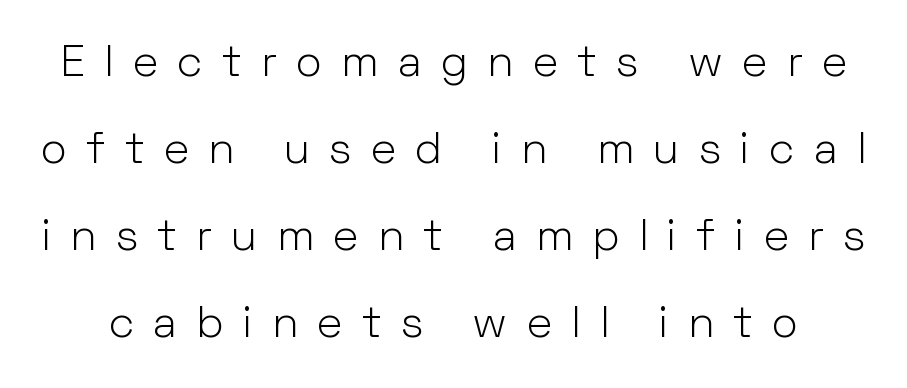
The image shows 44 px light sans-serif type, upright; set loose line spacing (1.98x), unusually wide letter spacing (+0.44 em), not underlined; low stroke contrast and a medium x-height.
